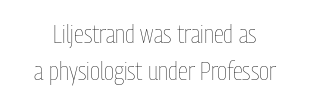
{"italic": "no", "bold": "no", "underline": "no", "line_spacing": "normal", "line_spacing_ratio": 1.42, "letter_spacing": "normal", "letter_spacing_em": 0.0, "glyph_px": 26}
